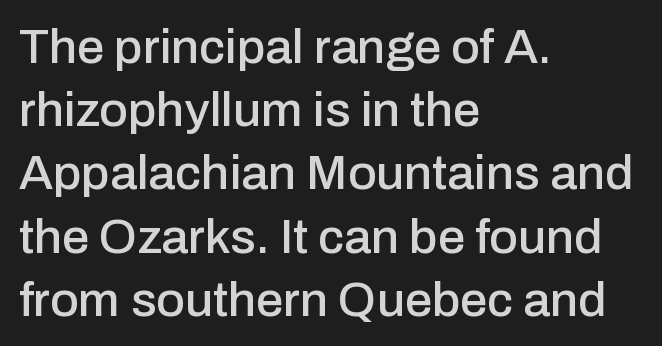
Unlike a traditional serif, this face leaves its strokes unadorned. Rule under the text: the space is simply empty. The passage shown is typed in a proportional face where columns would drift. In CSS terms this would be text-align: left. Regular leading. Inter-character spacing is left at the font's built-in metrics.
